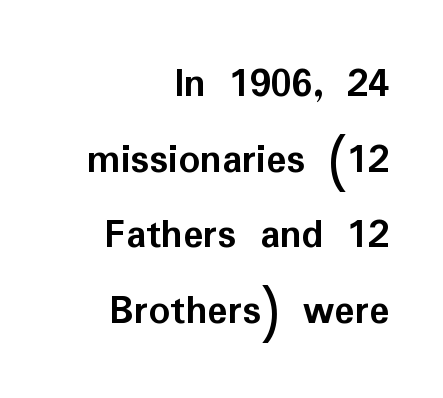
The image shows 42 px semibold sans-serif type, upright; set right-aligned, line spacing 1.8x, normal letter spacing, not underlined; low stroke contrast and a medium x-height.
